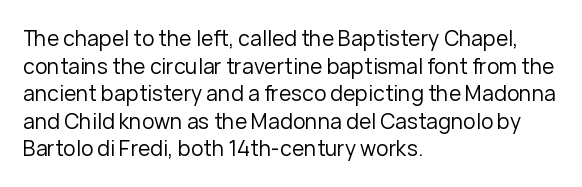
The image shows 21 px text type, upright; set left-aligned, normal line spacing (1.31x), normal letter spacing, not underlined.
